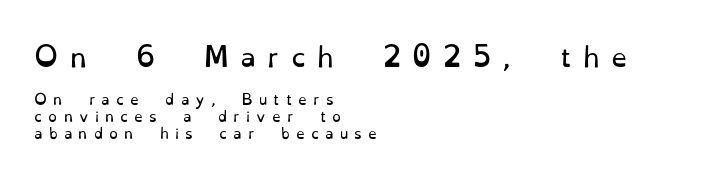
{"italic": "no", "bold": "no", "underline": "no", "align": "left", "line_spacing_ratio": 1.22, "letter_spacing": "wide", "letter_spacing_em": 0.44, "larger_block": "first", "size_ratio": 1.86, "glyph_px": 26}
